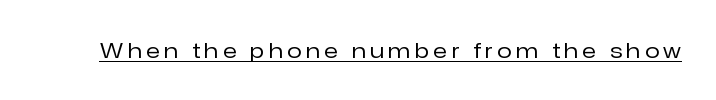
The image shows 21 px text type, upright; set unusually wide letter spacing (+0.22 em), underlined.
